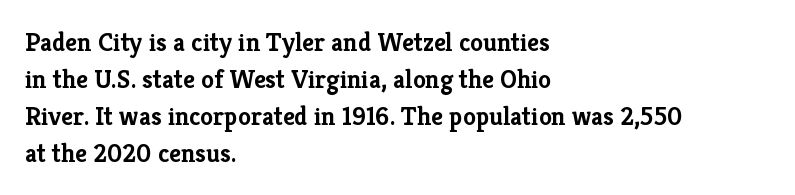
{"italic": "no", "bold": "yes", "underline": "no", "align": "left", "line_spacing": "normal", "line_spacing_ratio": 1.42, "letter_spacing": "normal", "letter_spacing_em": 0.0, "glyph_px": 26}
